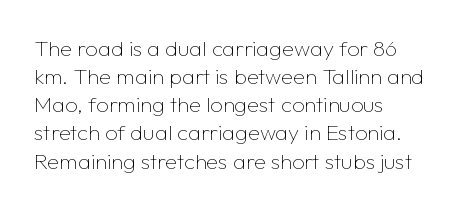
{"italic": "no", "bold": "no", "underline": "no", "align": "left", "line_spacing": "normal", "line_spacing_ratio": 1.28, "letter_spacing": "normal", "letter_spacing_em": 0.0, "glyph_px": 22}
